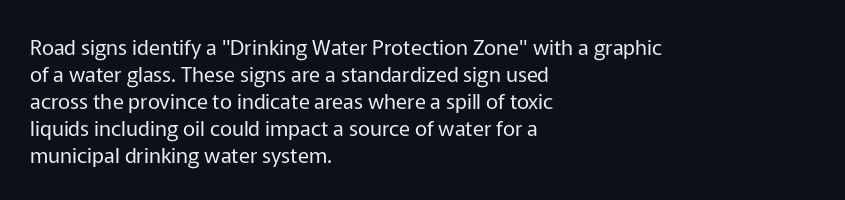
{"italic": "no", "bold": "no", "underline": "no", "align": "left", "line_spacing": "normal", "line_spacing_ratio": 1.28, "letter_spacing": "normal", "letter_spacing_em": 0.0, "glyph_px": 21}
